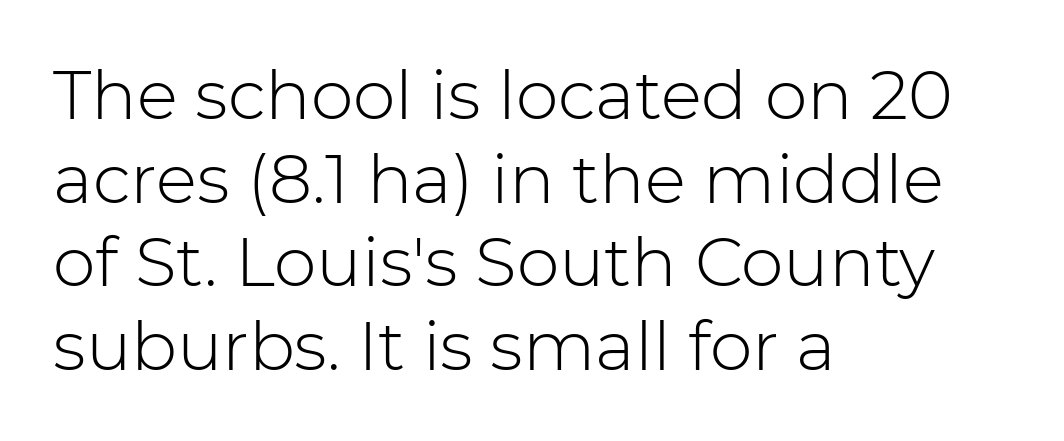
Q: Is the text bold? A: No.
Q: Is the text italic (slanted)? A: No, it is upright.
Q: Is the typeface a serif or a sans-serif typeface? A: Sans-serif.
Q: Is the text underlined? A: No.
Q: How is the paragraph aligned? A: Left-aligned.
Q: Is the spacing between letters normal or unusually wide? A: Normal.
Q: Width (condensed, normal, or wide)? A: Normal.
Q: Stroke contrast? A: Low.
Q: x-height? A: Medium.
Q: Monospaced? A: No.
